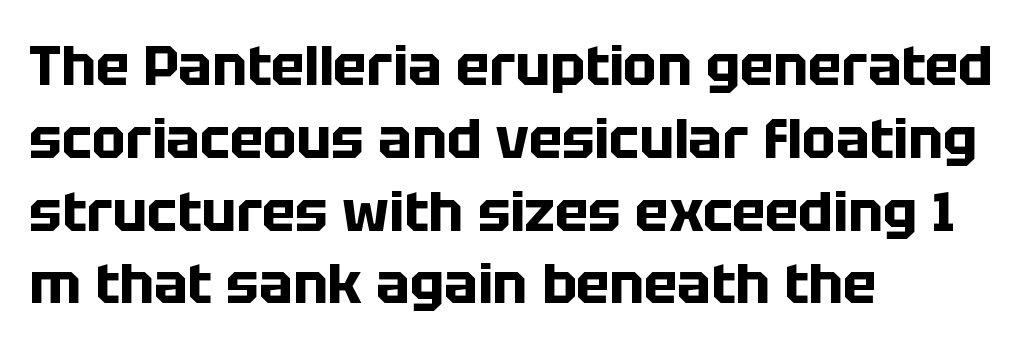
Q: Is the text bold? A: Yes.
Q: Is the text italic (slanted)? A: No, it is upright.
Q: Is the typeface a serif or a sans-serif typeface? A: Sans-serif.
Q: Is the text underlined? A: No.
Q: How is the paragraph aligned? A: Left-aligned.
Q: Is the spacing between letters normal or unusually wide? A: Normal.
Q: Is the spacing between lines tight, normal or loose? A: Normal.
Q: Width (condensed, normal, or wide)? A: Normal.
Q: Stroke contrast? A: Low.
Q: x-height? A: Large.
Q: Monospaced? A: No.
